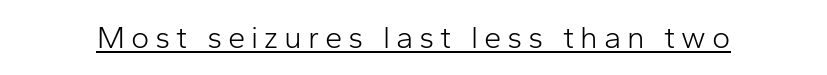
The image shows 31 px light sans-serif type, upright; set underlined; low stroke contrast and a medium x-height.
